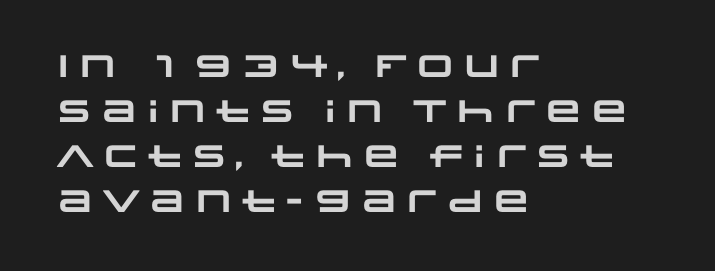
{"serif": "no", "bold": "yes", "weight": "heavy", "width": "wide", "stroke_contrast": "low", "x_height": "large", "monospaced": "no", "underline": "no", "align": "left", "line_spacing": "normal", "line_spacing_ratio": 1.45, "letter_spacing": "normal", "letter_spacing_em": 0.0, "glyph_px": 31}
